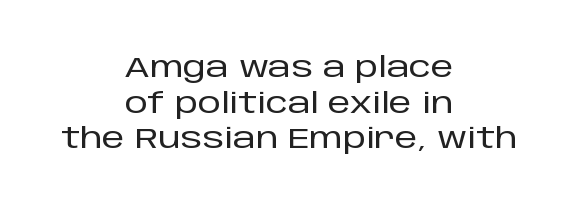
The image shows 29 px sans-serif type, upright; set centered, line spacing 1.23x, normal letter spacing, not underlined; low stroke contrast and a large x-height.
